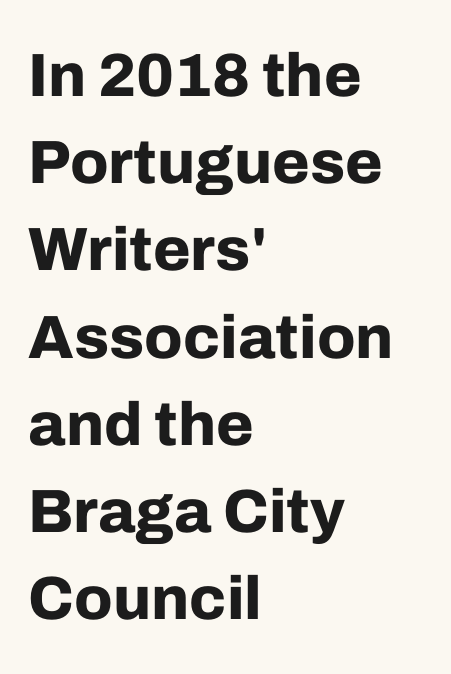
{"serif": "no", "italic": "no", "bold": "yes", "weight": "bold", "width": "normal", "stroke_contrast": "low", "x_height": "medium", "monospaced": "no", "underline": "no", "align": "left", "line_spacing": "normal", "line_spacing_ratio": 1.43, "letter_spacing": "normal", "letter_spacing_em": 0.0, "glyph_px": 61}
